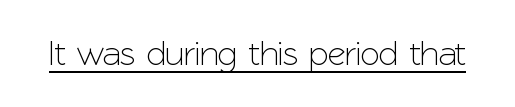
Examine the stroke ends and you'll find no serifs. Notice how the stems are strictly vertical — no italics here. You could not count columns in this text — the font is proportionally spaced. Observe the ordinary spacing: letters are neighbours, not strangers. The specimen includes a rule beneath the text block's lines.
